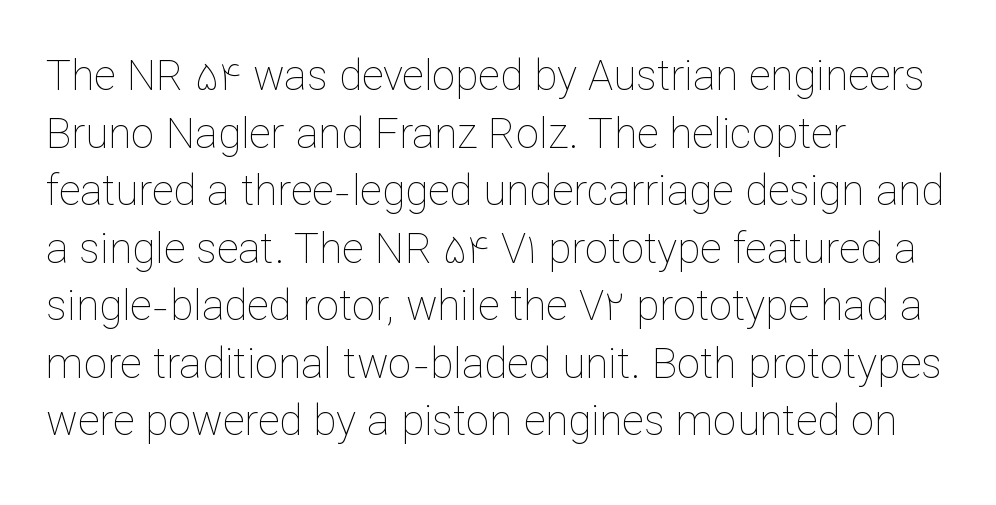
Q: Is the text bold? A: No.
Q: Is the text italic (slanted)? A: No, it is upright.
Q: Is the text underlined? A: No.
Q: How is the paragraph aligned? A: Left-aligned.
Q: Is the spacing between letters normal or unusually wide? A: Normal.
Q: Is the spacing between lines tight, normal or loose? A: Normal.
Q: Width (condensed, normal, or wide)? A: Normal.
Q: Stroke contrast? A: Low.
Q: x-height? A: Medium.
Q: Monospaced? A: No.
